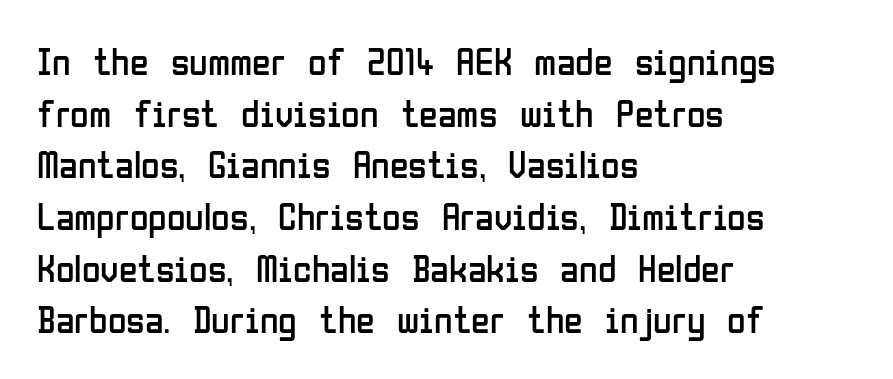
{"serif": "no", "italic": "no", "bold": "no", "weight": "regular", "width": "condensed", "stroke_contrast": "low", "x_height": "medium", "monospaced": "no", "underline": "no", "align": "left", "line_spacing": "normal", "line_spacing_ratio": 1.36, "letter_spacing": "normal", "letter_spacing_em": 0.0, "glyph_px": 38}
